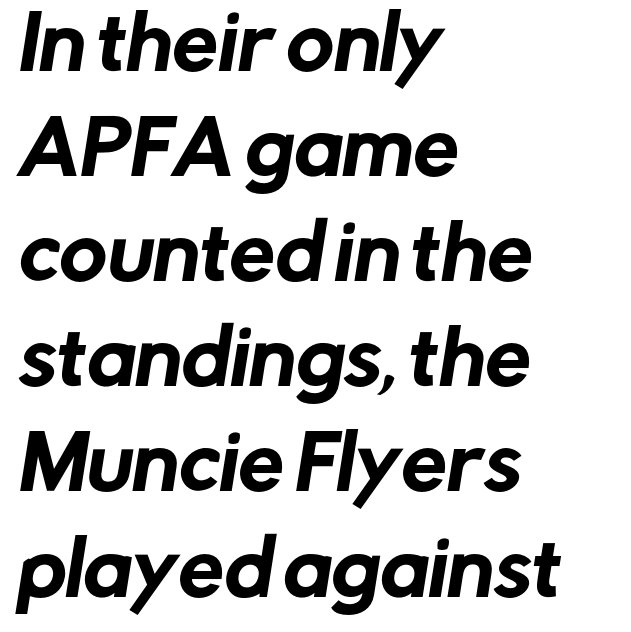
The image shows 73 px sans-serif type; set left-aligned, normal line spacing (1.44x), normal letter spacing, not underlined; low stroke contrast and a medium x-height.
